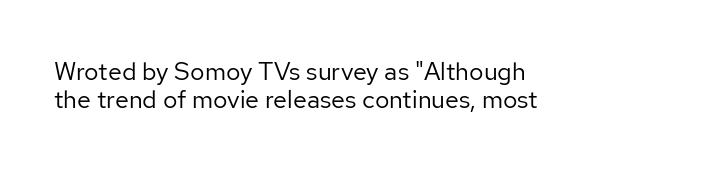
{"italic": "no", "bold": "no", "underline": "no", "align": "left", "line_spacing": "tight", "line_spacing_ratio": 1.13, "letter_spacing": "normal", "letter_spacing_em": 0.0, "glyph_px": 25}
